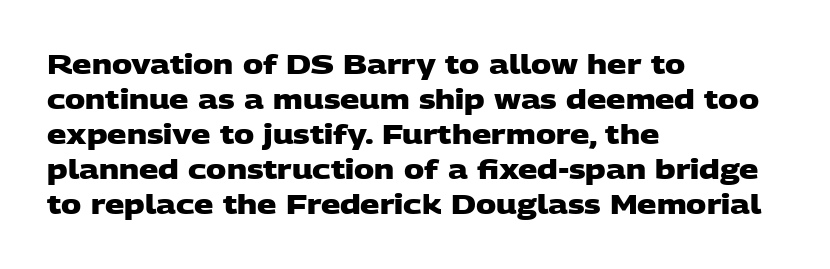
Q: Is the text bold? A: Yes.
Q: Is the text underlined? A: No.
Q: How is the paragraph aligned? A: Left-aligned.
Q: Is the spacing between letters normal or unusually wide? A: Normal.
Q: Is the spacing between lines tight, normal or loose? A: Normal.
